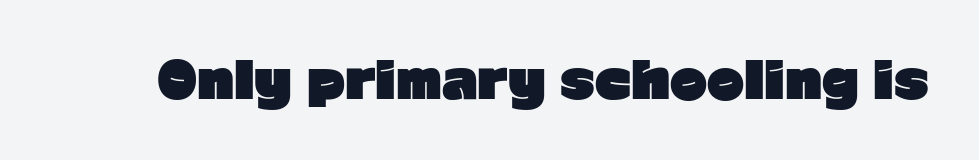
When letters stand straight like this, we call the style roman or upright. The line texture is even and compact thanks to regular tracking. Caption: bold face, heavy strokes. Each letter keeps its own natural width here, so spacing adapts to shape.
